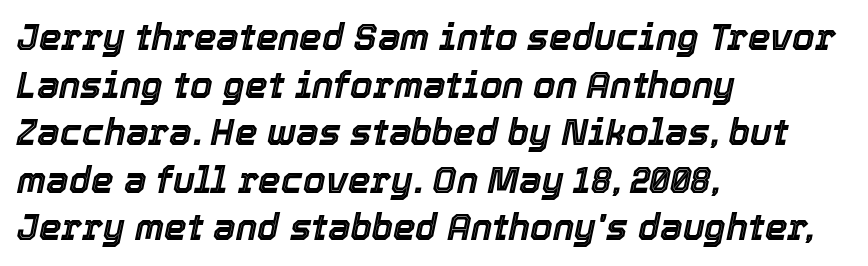
The image shows 36 px text type, italic (leaning right); set left-aligned, normal line spacing (1.32x), normal letter spacing, not underlined; a medium x-height.
